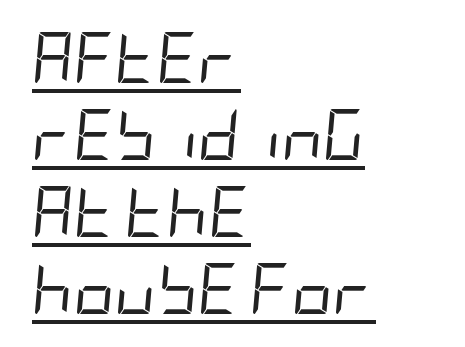
{"italic": "yes", "lean": "right", "slant_degrees": 5, "bold": "no", "weight": "regular", "width": "condensed", "stroke_contrast": "low", "x_height": "large", "underline": "yes", "align": "left", "line_spacing": "normal", "line_spacing_ratio": 1.51, "letter_spacing": "normal", "letter_spacing_em": 0.0, "glyph_px": 51}
